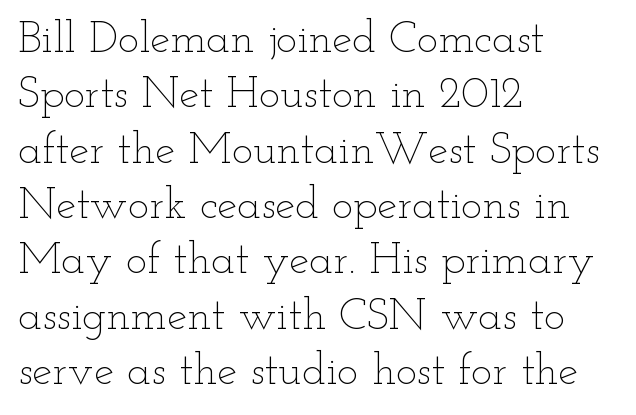
{"italic": "no", "bold": "no", "weight": "thin", "width": "wide", "stroke_contrast": "low", "x_height": "small", "monospaced": "no", "underline": "no", "align": "left", "line_spacing_ratio": 1.23, "letter_spacing": "normal", "letter_spacing_em": 0.0, "glyph_px": 45}
